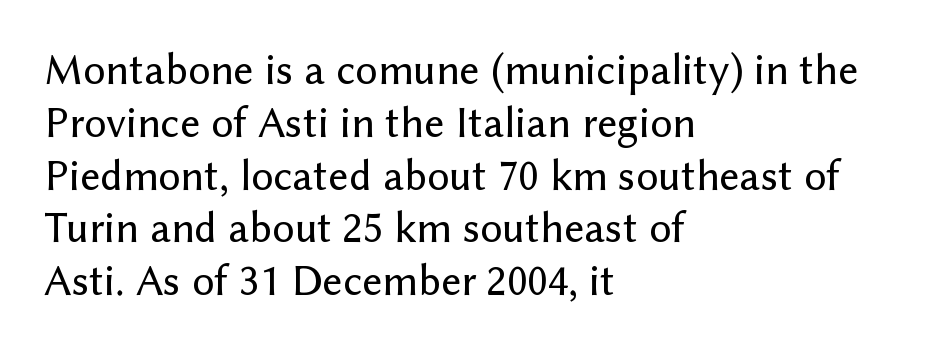
Looks like regular typesetting: each glyph gets only the width it needs. Default kerning and tracking; the words read as compact shapes. The string is rendered with underlining switched off. Nothing sits at the stroke ends, so this counts as sans-serif.
